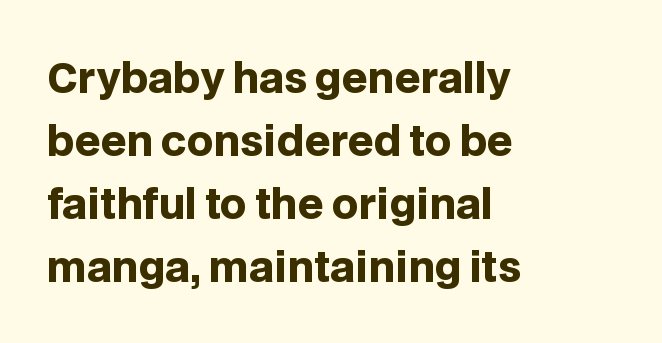
Q: Is the text bold? A: Yes.
Q: Is the text italic (slanted)? A: No, it is upright.
Q: Is the typeface a serif or a sans-serif typeface? A: Sans-serif.
Q: Is the text underlined? A: No.
Q: How is the paragraph aligned? A: Left-aligned.
Q: Is the spacing between letters normal or unusually wide? A: Normal.
Q: Is the spacing between lines tight, normal or loose? A: Normal.
Q: Width (condensed, normal, or wide)? A: Normal.
Q: Stroke contrast? A: Low.
Q: x-height? A: Large.
Q: Monospaced? A: No.
